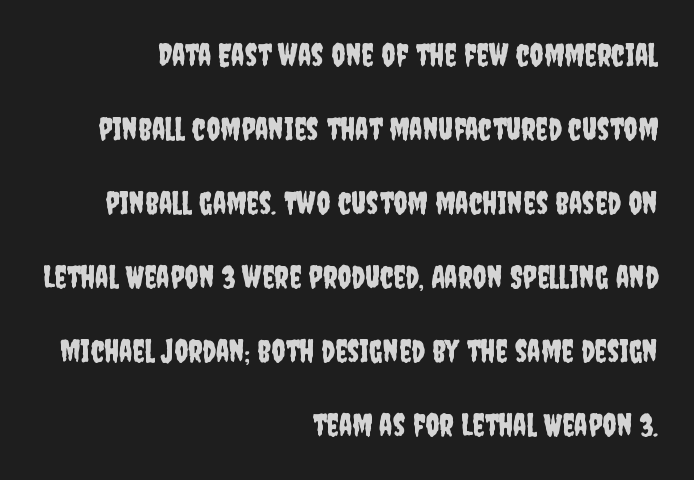
{"serif": "no", "italic": "no", "width": "condensed", "stroke_contrast": "low", "x_height": "large", "monospaced": "no", "underline": "no", "align": "right", "line_spacing": "loose", "line_spacing_ratio": 2.39, "letter_spacing": "normal", "letter_spacing_em": 0.0, "glyph_px": 31}
